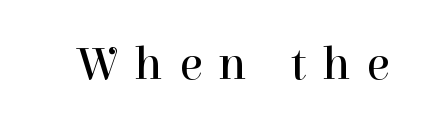
{"serif": "yes", "italic": "no", "bold": "no", "weight": "regular", "width": "normal", "stroke_contrast": "high", "x_height": "medium", "monospaced": "no", "underline": "no", "letter_spacing": "wide", "letter_spacing_em": 0.34, "glyph_px": 48}
